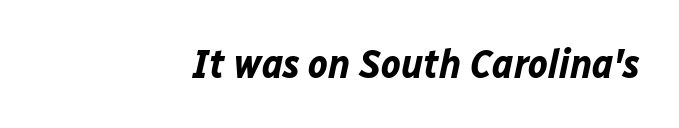
The image shows 41 px bold type, italic (leaning right); set right-aligned, normal letter spacing, not underlined; low stroke contrast and a medium x-height.
